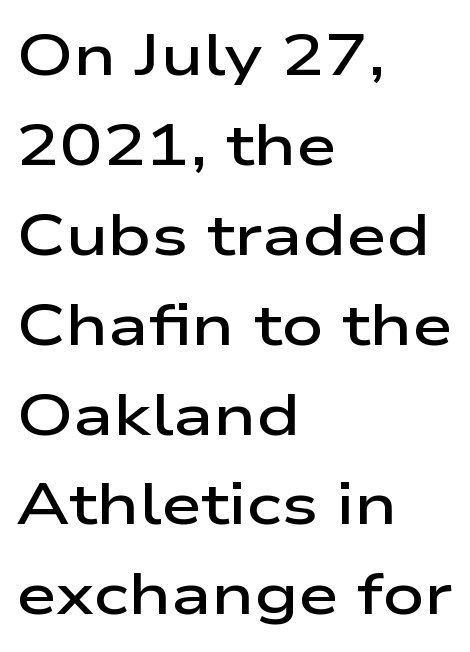
Varying glyph widths throughout — classic text-font behaviour. Posture: upright roman. I'd describe the lettering as semibold — firm but not a full bold. The space beneath each line is pristine and unruled.
